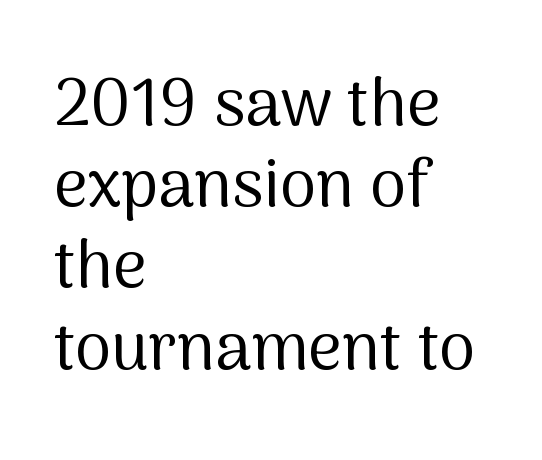
Q: Is the text bold? A: No.
Q: Is the text italic (slanted)? A: No, it is upright.
Q: Is the typeface a serif or a sans-serif typeface? A: Sans-serif.
Q: Is the text underlined? A: No.
Q: How is the paragraph aligned? A: Left-aligned.
Q: Is the spacing between letters normal or unusually wide? A: Normal.
Q: Width (condensed, normal, or wide)? A: Normal.
Q: Stroke contrast? A: Medium.
Q: x-height? A: Medium.
Q: Monospaced? A: No.
